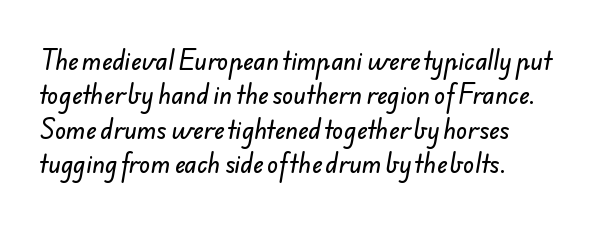
The image shows 23 px text type; set normal line spacing (1.5x), normal letter spacing, not underlined.
